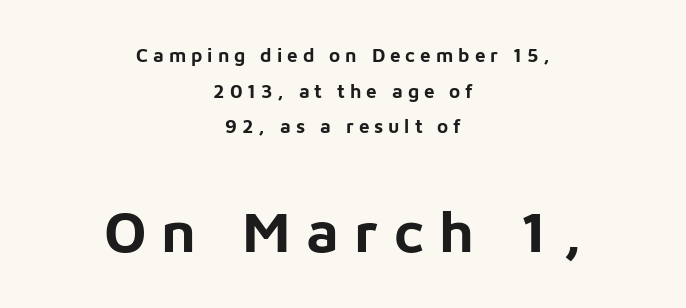
The image shows 58 px bold sans-serif type, upright; set centered, line spacing 1.87x, unusually wide letter spacing (+0.26 em), not underlined; the second (bottom) block is 3.05x larger; low stroke contrast and a medium x-height.
